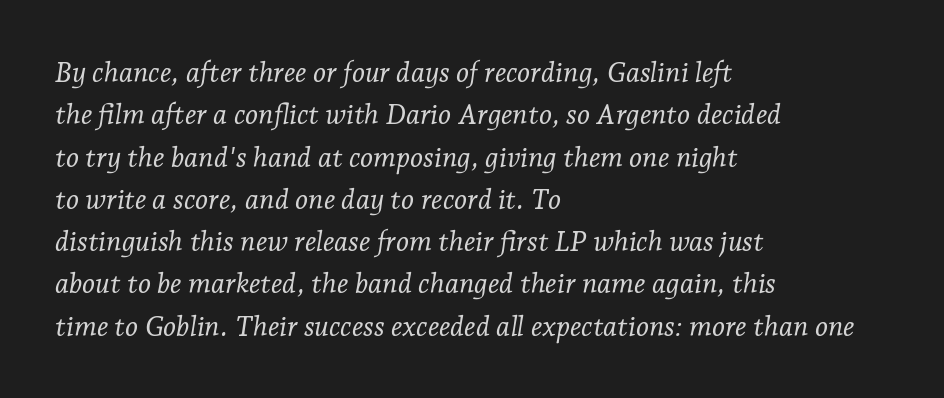
{"serif": "yes", "italic": "yes", "lean": "right", "slant_degrees": 7, "bold": "no", "weight": "light", "width": "normal", "stroke_contrast": "low", "x_height": "medium", "monospaced": "no", "underline": "no", "align": "left", "line_spacing": "normal", "line_spacing_ratio": 1.51, "letter_spacing": "normal", "letter_spacing_em": 0.0, "glyph_px": 28}
